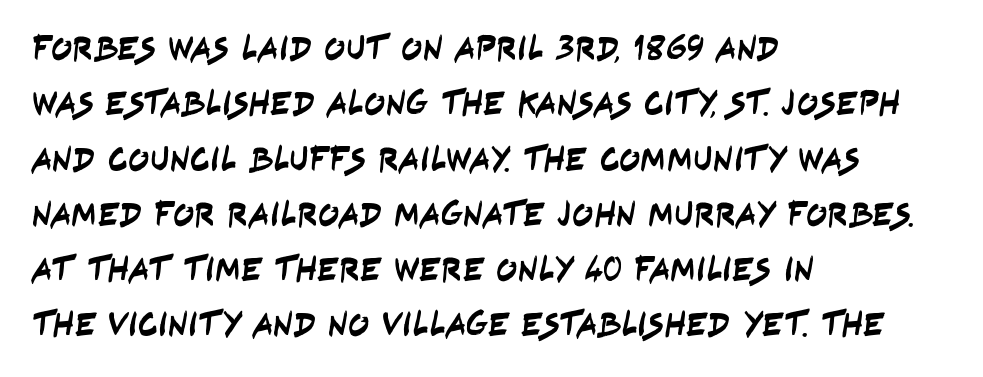
{"serif": "no", "width": "condensed", "stroke_contrast": "low", "x_height": "large", "monospaced": "no", "underline": "no", "align": "left", "line_spacing": "normal", "line_spacing_ratio": 1.58, "letter_spacing": "normal", "letter_spacing_em": 0.0, "glyph_px": 35}
